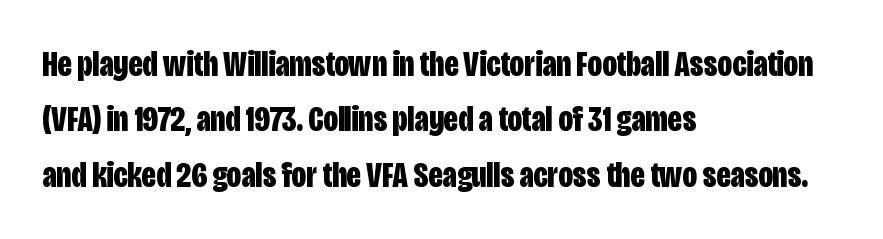
The image shows 36 px bold, condensed sans-serif type, upright; set left-aligned, normal line spacing (1.54x), normal letter spacing, not underlined; low stroke contrast and a large x-height.
